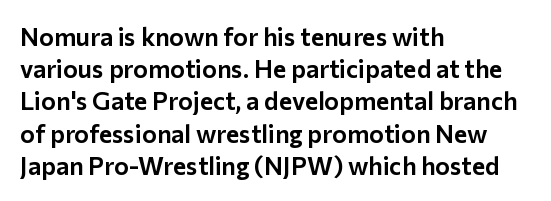
{"italic": "no", "underline": "no", "align": "left", "line_spacing": "normal", "line_spacing_ratio": 1.29, "letter_spacing": "normal", "letter_spacing_em": 0.0, "glyph_px": 25}
